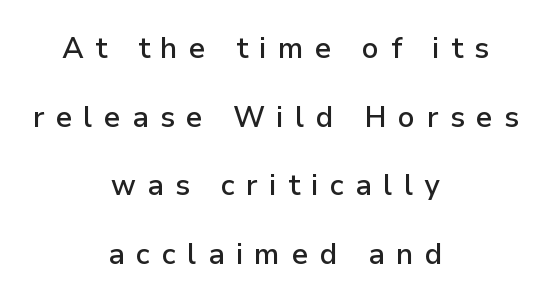
The image shows 29 px semibold sans-serif type, upright; set centered, loose line spacing (2.37x), unusually wide letter spacing (+0.39 em), not underlined; low stroke contrast and a medium x-height.
